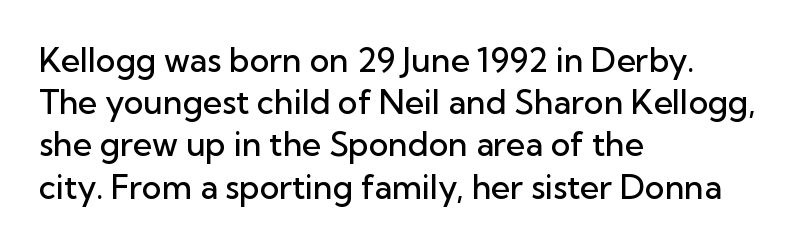
Q: Is the text bold? A: Semi-bold.
Q: Is the text italic (slanted)? A: No, it is upright.
Q: Is the typeface a serif or a sans-serif typeface? A: Sans-serif.
Q: Is the text underlined? A: No.
Q: How is the paragraph aligned? A: Left-aligned.
Q: Is the spacing between letters normal or unusually wide? A: Normal.
Q: Is the spacing between lines tight, normal or loose? A: Normal.
Q: Width (condensed, normal, or wide)? A: Normal.
Q: Stroke contrast? A: Low.
Q: x-height? A: Medium.
Q: Monospaced? A: No.
